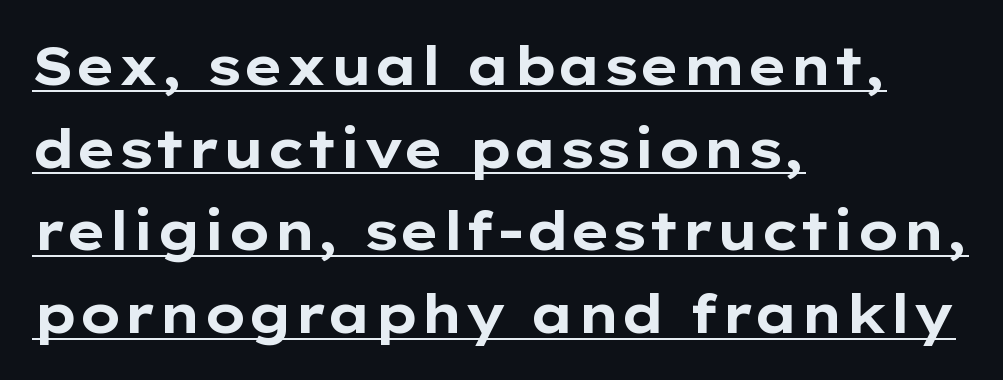
The image shows 53 px bold, wide sans-serif type, upright; set left-aligned, normal line spacing (1.56x), normal letter spacing, underlined; low stroke contrast and a medium x-height.
